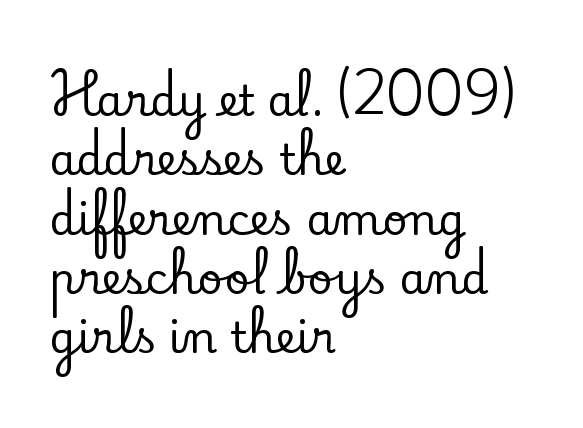
Caption: standard tracking, unaltered. Reading down the column, the eye jumps a familiar distance to each next line. Note: serifs present on the glyphs. The lettering stays uniformly vertical, giving the passage a roman look. Left-aligned paragraph, ragged on the right. Think of a printed novel: that variable character pitch is what you see here.
